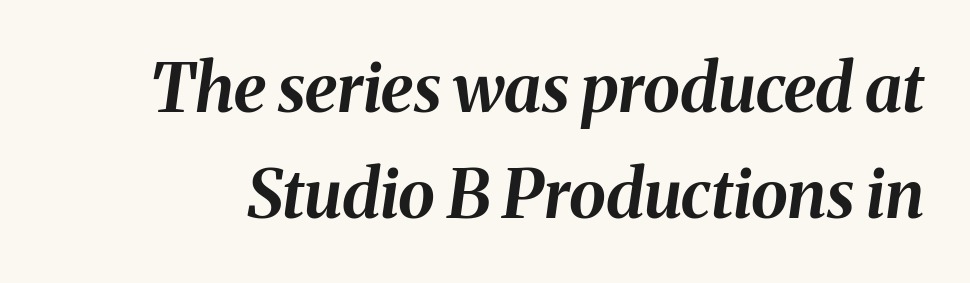
Q: Is the text bold? A: Yes.
Q: Is the text italic (slanted)? A: Yes, it leans right by about 8 degrees.
Q: Is the text underlined? A: No.
Q: Is the spacing between letters normal or unusually wide? A: Normal.
Q: Is the spacing between lines tight, normal or loose? A: Normal.
Q: Width (condensed, normal, or wide)? A: Normal.
Q: Stroke contrast? A: Medium.
Q: x-height? A: Medium.
Q: Monospaced? A: No.
